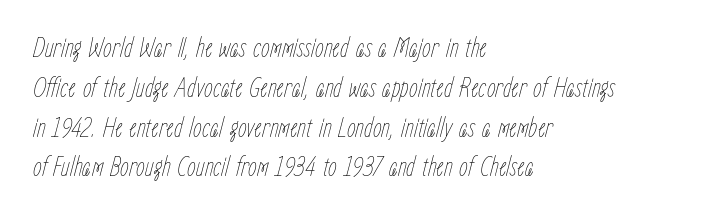
Q: Is the text bold? A: No.
Q: Is the text italic (slanted)? A: Yes, it leans right by about 15 degrees.
Q: Is the text underlined? A: No.
Q: How is the paragraph aligned? A: Left-aligned.
Q: Is the spacing between letters normal or unusually wide? A: Normal.
Q: Is the spacing between lines tight, normal or loose? A: Normal.
Q: Width (condensed, normal, or wide)? A: Condensed.
Q: Stroke contrast? A: Low.
Q: x-height? A: Medium.
Q: Monospaced? A: No.
